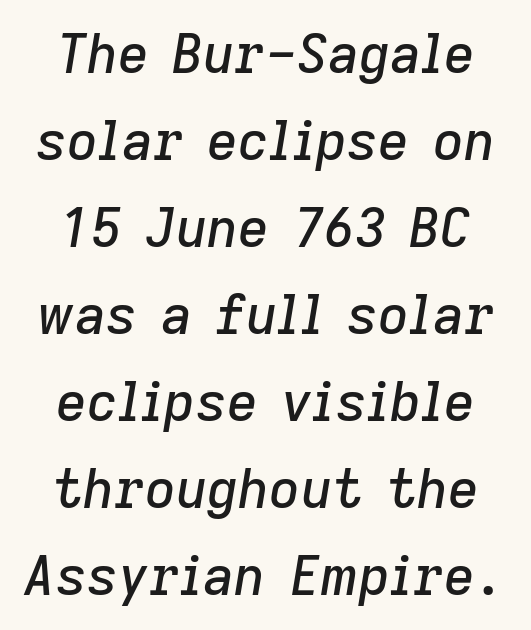
Is this a fixed-width face? No — the glyphs have proportional, varying widths. The area under the type is left untouched. Normally led — the rows are evenly, conventionally spaced. When letters slant like this, we call the style italic. These lines keep a tight, regular rhythm from letter to letter.
